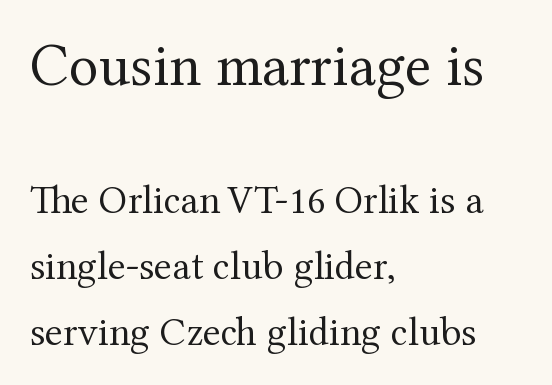
Varying glyph widths throughout — classic text-font behaviour. Examine the stroke ends and you'll spot serifs. Typeset ragged right — the left edge is the straight one. A typesetter would mark this as roman, not italic. The rendering uses a moderate line-height, typical for paragraphs.
